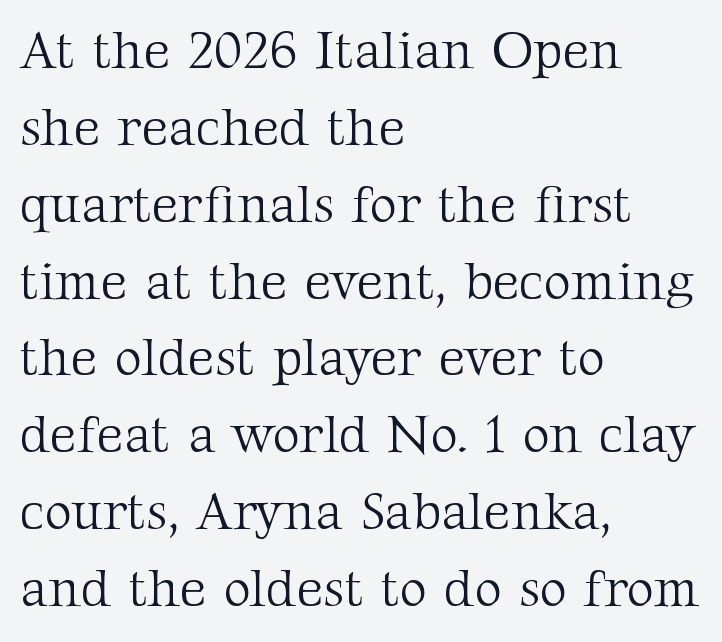
Q: Is the text bold? A: No.
Q: Is the text italic (slanted)? A: No, it is upright.
Q: Is the typeface a serif or a sans-serif typeface? A: Serif.
Q: Is the text underlined? A: No.
Q: How is the paragraph aligned? A: Left-aligned.
Q: Is the spacing between letters normal or unusually wide? A: Normal.
Q: Is the spacing between lines tight, normal or loose? A: Normal.
Q: Width (condensed, normal, or wide)? A: Normal.
Q: Stroke contrast? A: Medium.
Q: x-height? A: Medium.
Q: Monospaced? A: No.
